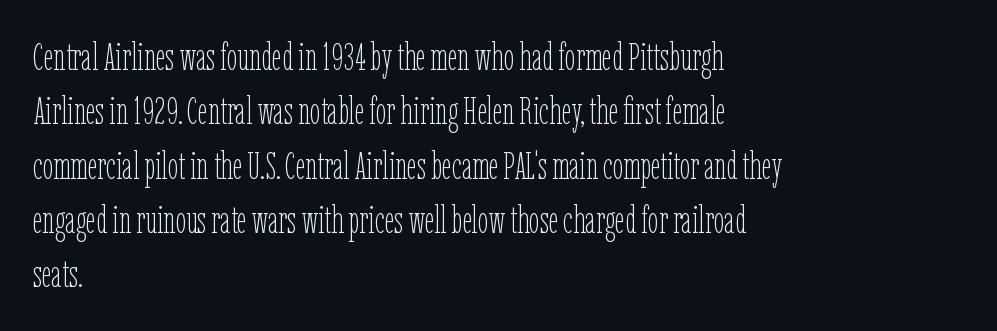
{"italic": "no", "bold": "no", "weight": "thin", "width": "condensed", "stroke_contrast": "low", "x_height": "medium", "monospaced": "no", "underline": "no", "align": "left", "line_spacing": "normal", "line_spacing_ratio": 1.43, "letter_spacing": "normal", "letter_spacing_em": 0.0, "glyph_px": 38}
